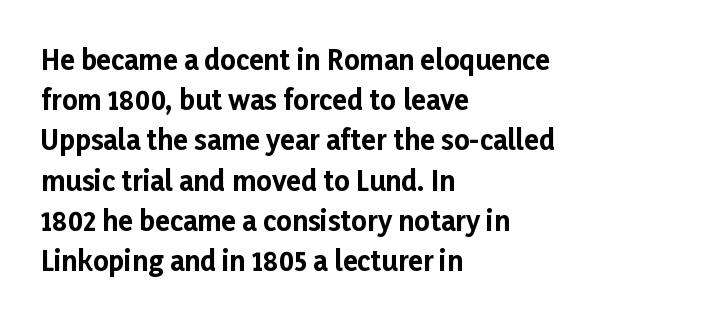
The rag falls on the right side of this text block. The axis of the letterforms is exactly vertical. Descender tails drop into unmarked territory. Inter-character spacing is left at the font's built-in metrics. Heavy, bold letterforms.
